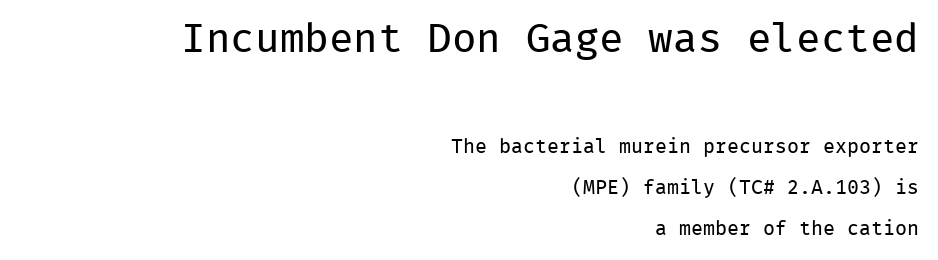
The image shows 41 px regular-weight sans-serif type, upright, monospaced; set right-aligned, loose line spacing (2.07x), normal letter spacing, not underlined; the first (top) block is 2.05x larger; low stroke contrast and a medium x-height.
